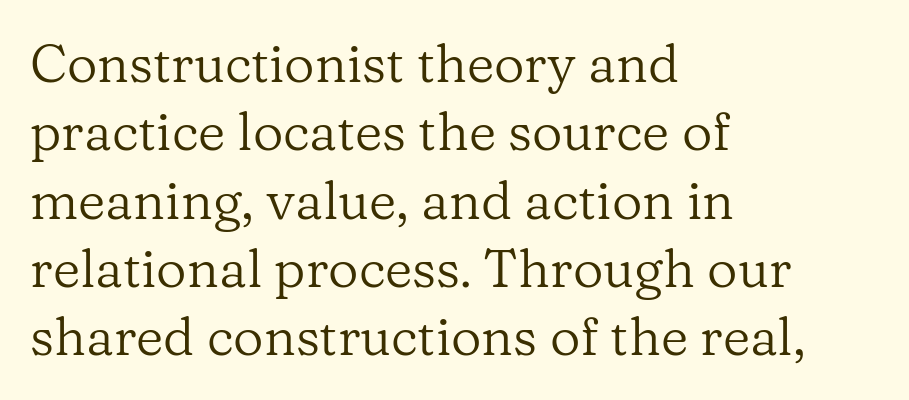
{"serif": "yes", "italic": "no", "bold": "no", "weight": "regular", "width": "normal", "stroke_contrast": "low", "x_height": "medium", "monospaced": "no", "underline": "no", "align": "left", "line_spacing": "normal", "line_spacing_ratio": 1.29, "letter_spacing": "normal", "letter_spacing_em": 0.0, "glyph_px": 53}
